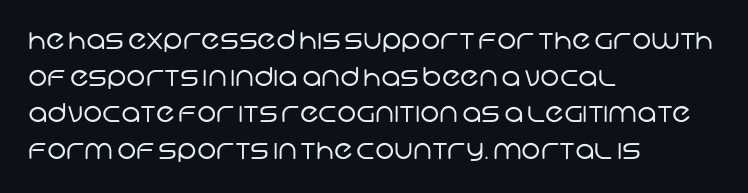
Q: Is the text bold? A: No.
Q: Is the text underlined? A: No.
Q: How is the paragraph aligned? A: Left-aligned.
Q: Is the spacing between letters normal or unusually wide? A: Normal.
Q: Is the spacing between lines tight, normal or loose? A: Normal.
